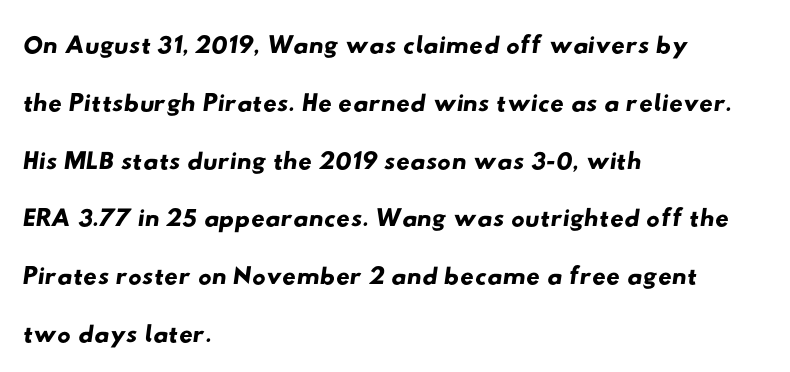
The image shows 38 px wide sans-serif type; set left-aligned, normal line spacing (1.52x), normal letter spacing, not underlined; low stroke contrast and a small x-height.
